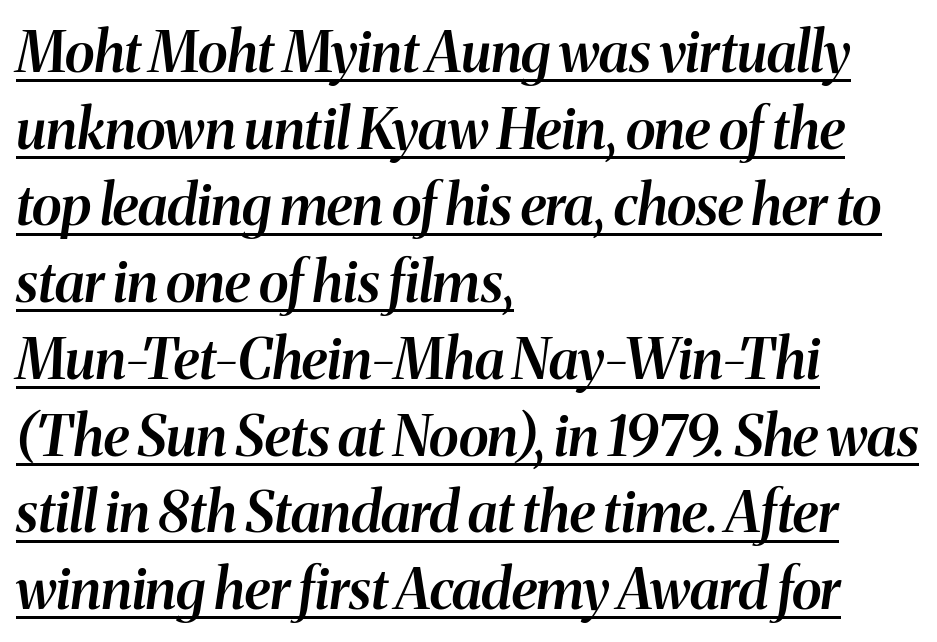
Q: Is the text bold? A: Semi-bold.
Q: Is the text italic (slanted)? A: Yes, it leans right by about 8 degrees.
Q: Is the text underlined? A: Yes.
Q: How is the paragraph aligned? A: Left-aligned.
Q: Is the spacing between letters normal or unusually wide? A: Normal.
Q: Is the spacing between lines tight, normal or loose? A: Normal.
Q: Width (condensed, normal, or wide)? A: Normal.
Q: Stroke contrast? A: Medium.
Q: x-height? A: Medium.
Q: Monospaced? A: No.
